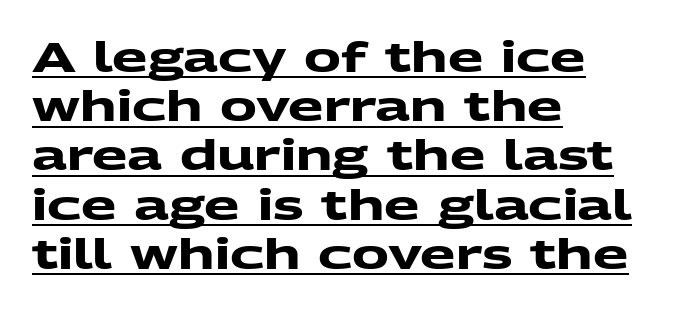
{"serif": "no", "bold": "yes", "weight": "heavy", "width": "wide", "stroke_contrast": "medium", "x_height": "medium", "monospaced": "no", "underline": "yes", "align": "left", "line_spacing_ratio": 1.2, "letter_spacing": "normal", "letter_spacing_em": 0.0, "glyph_px": 41}
